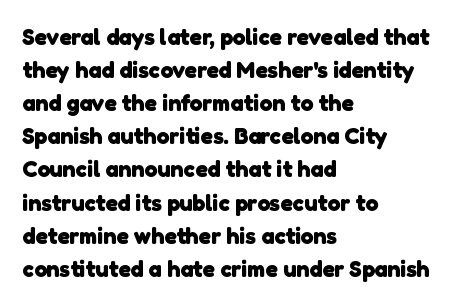
{"bold": "yes", "underline": "no", "align": "left", "line_spacing": "normal", "line_spacing_ratio": 1.44, "letter_spacing": "normal", "letter_spacing_em": 0.0, "glyph_px": 23}
